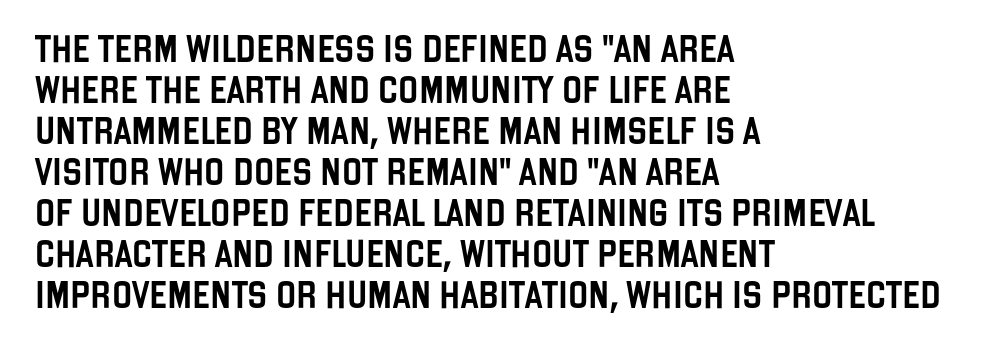
{"italic": "no", "underline": "no", "align": "left", "line_spacing": "normal", "line_spacing_ratio": 1.52, "letter_spacing": "normal", "letter_spacing_em": 0.0, "glyph_px": 27}
